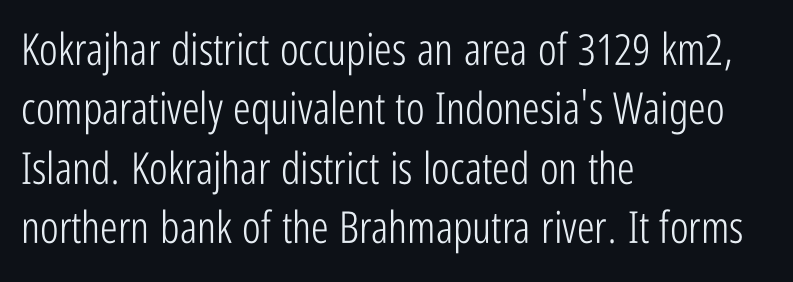
The image shows 44 px light, condensed sans-serif type, upright; set left-aligned, normal line spacing (1.35x), normal letter spacing, not underlined; low stroke contrast and a medium x-height.
